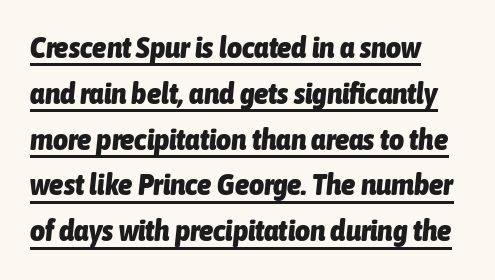
The letters are slanted; this is an italic face. If you drew a ruler down the left edge, every line would touch it. These lines keep a tight, regular rhythm from letter to letter. Check the space under the baseline: a stroke is drawn there.
